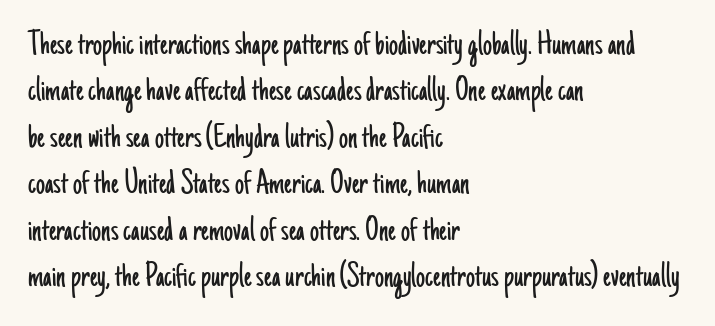
{"serif": "no", "italic": "no", "bold": "no", "weight": "light", "width": "condensed", "stroke_contrast": "low", "x_height": "small", "monospaced": "no", "underline": "no", "align": "left", "line_spacing": "normal", "line_spacing_ratio": 1.29, "letter_spacing": "normal", "letter_spacing_em": 0.0, "glyph_px": 36}
